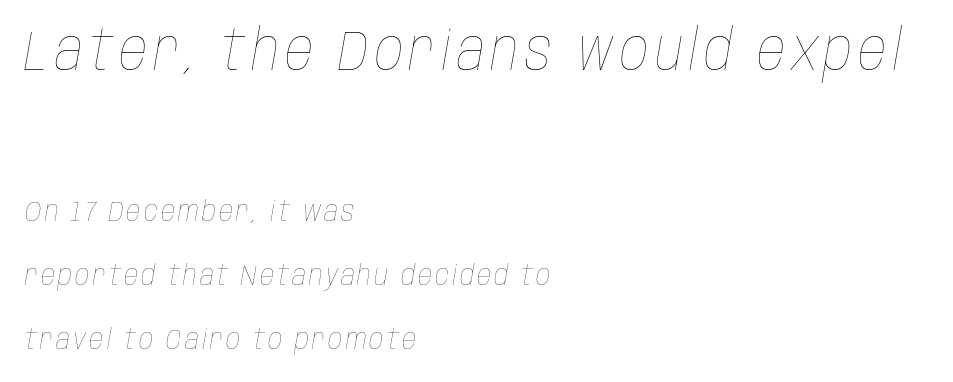
The image shows 56 px thin, condensed type, italic (leaning right); set left-aligned, loose line spacing (2.29x), not underlined; the first (top) block is 2.0x larger; low stroke contrast and a large x-height.
